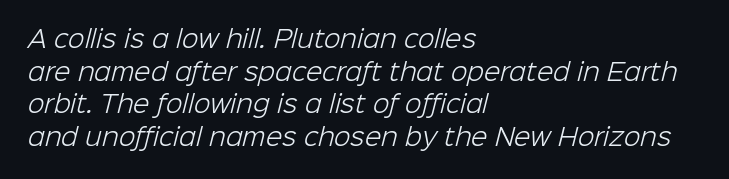
The image shows 24 px text type; set left-aligned, normal line spacing (1.36x), normal letter spacing, not underlined.
